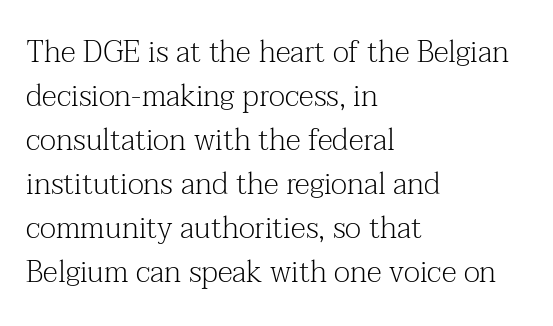
Q: Is the text bold? A: No.
Q: Is the text italic (slanted)? A: No, it is upright.
Q: Is the typeface a serif or a sans-serif typeface? A: Serif.
Q: Is the text underlined? A: No.
Q: How is the paragraph aligned? A: Left-aligned.
Q: Is the spacing between letters normal or unusually wide? A: Normal.
Q: Is the spacing between lines tight, normal or loose? A: Normal.
Q: Width (condensed, normal, or wide)? A: Normal.
Q: Stroke contrast? A: Medium.
Q: x-height? A: Medium.
Q: Monospaced? A: No.
